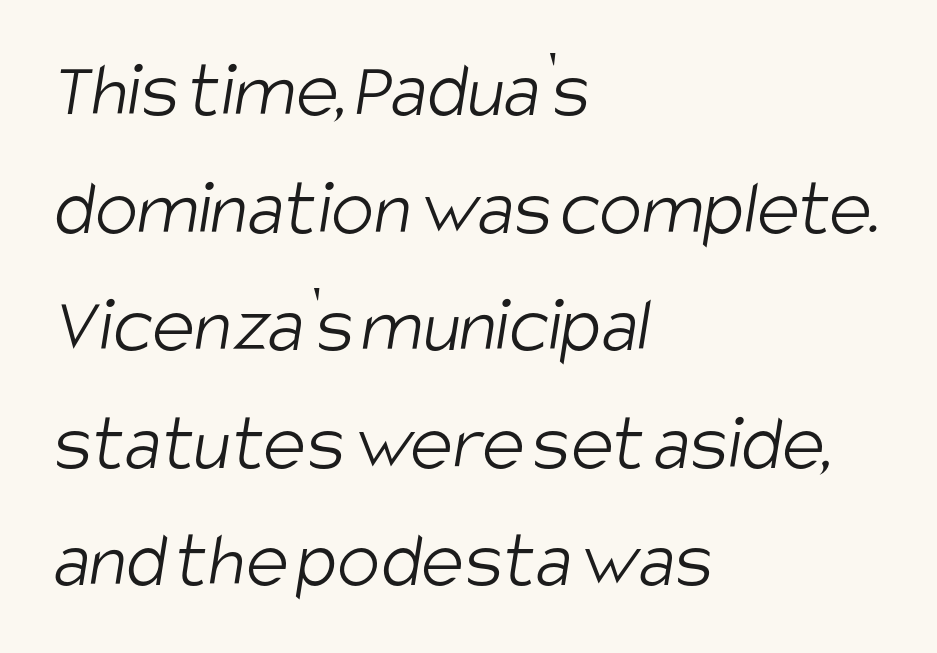
The typesetter chose a ragged-right arrangement here. The space between consecutive lines is moderate. The type is set solid horizontally, with unmodified tracking. Rule under the text: the space is simply empty.
